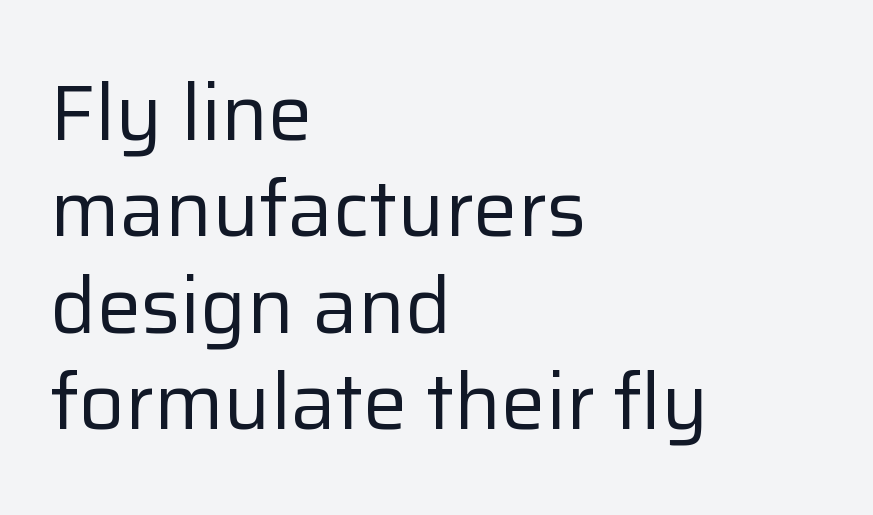
The image shows 79 px regular-weight sans-serif type, upright; set left-aligned, line spacing 1.22x, normal letter spacing, not underlined; low stroke contrast and a medium x-height.
